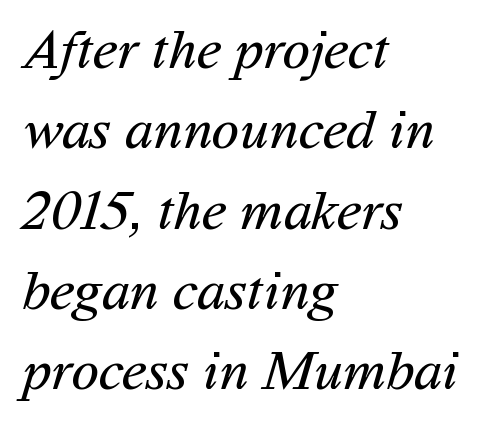
{"serif": "no", "bold": "no", "weight": "regular", "width": "normal", "stroke_contrast": "medium", "x_height": "medium", "monospaced": "no", "underline": "no", "align": "left", "line_spacing": "normal", "line_spacing_ratio": 1.41, "letter_spacing": "normal", "letter_spacing_em": 0.0, "glyph_px": 57}
